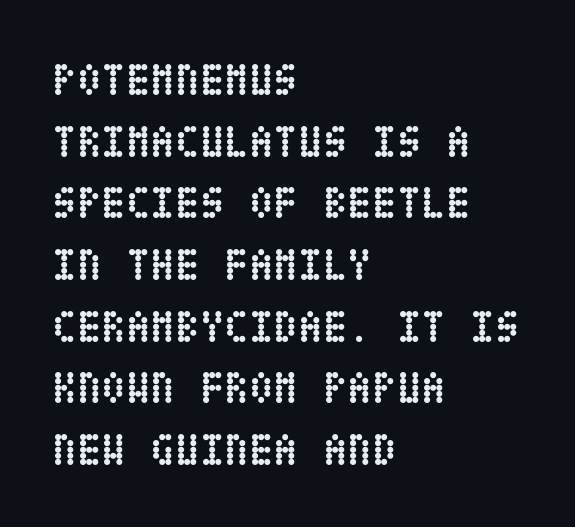
Do the letters lean? They stand straight. Line starts are locked; line ends wander. The line texture is even and compact thanks to regular tracking. The passage shown is emphatically bold.
